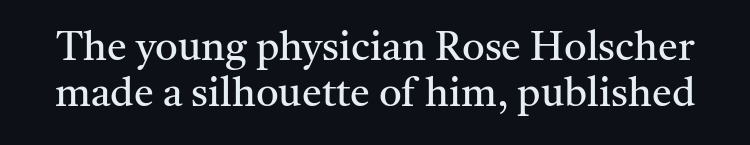
The image shows 40 px regular-weight serif type, upright; set tight line spacing (1.15x), normal letter spacing, not underlined; medium stroke contrast and a medium x-height.
